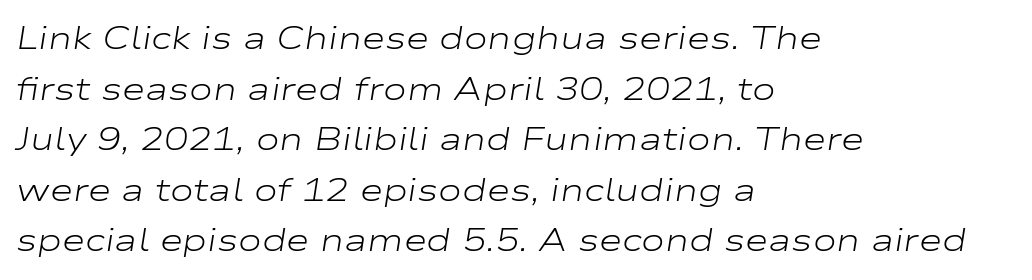
{"italic": "yes", "lean": "right", "slant_degrees": 9, "bold": "no", "weight": "light", "width": "wide", "stroke_contrast": "low", "x_height": "medium", "monospaced": "no", "underline": "no", "align": "left", "line_spacing": "normal", "line_spacing_ratio": 1.58, "letter_spacing": "normal", "letter_spacing_em": 0.0, "glyph_px": 32}
